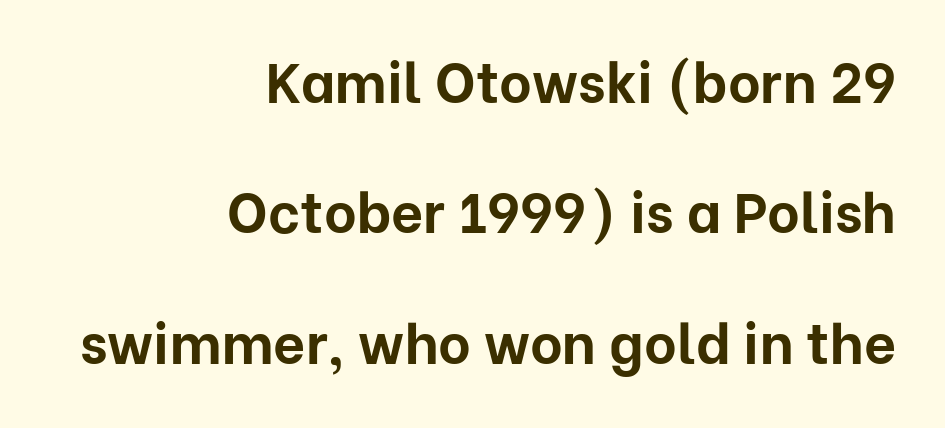
I'd call this a sans setting — the letters go barefoot. Proportional: the letters do not fall into vertical columns. Vertically, the passage feels expansive, rows floating well apart. Words float on clear page, feet unadorned. Caption: multi-line text, flush right, ragged left.
